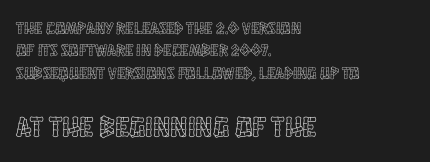
Q: Is the text italic (slanted)? A: No, it is upright.
Q: Is the text underlined? A: No.
Q: How is the paragraph aligned? A: Left-aligned.
Q: Is the spacing between letters normal or unusually wide? A: Normal.
Q: Is the spacing between lines tight, normal or loose? A: Normal.
Q: Which block of text is set in a larger size, the first (top) or the second (bottom)? A: The second (bottom) one.
Q: Width (condensed, normal, or wide)? A: Condensed.
Q: x-height? A: Large.
Q: Monospaced? A: No.
